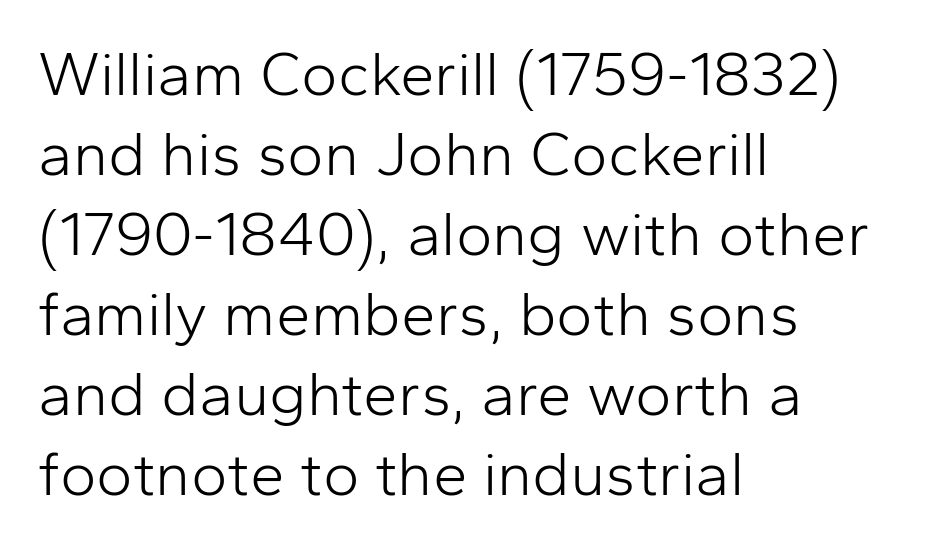
Layout note: lines flush left. Look at the bottom of the vertical strokes: they stop flat, with no serifs. You could not count columns in this text — the font is proportionally spaced. This sample uses an upright cut, with every glyph sitting square on the baseline. Quick note: underline off.
